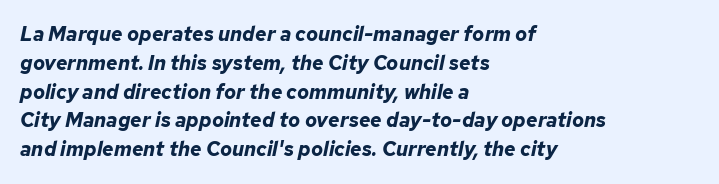
{"italic": "yes", "lean": "right", "slant_degrees": 12, "bold": "yes", "underline": "no", "align": "left", "line_spacing": "normal", "line_spacing_ratio": 1.44, "letter_spacing": "normal", "letter_spacing_em": 0.0, "glyph_px": 20}
